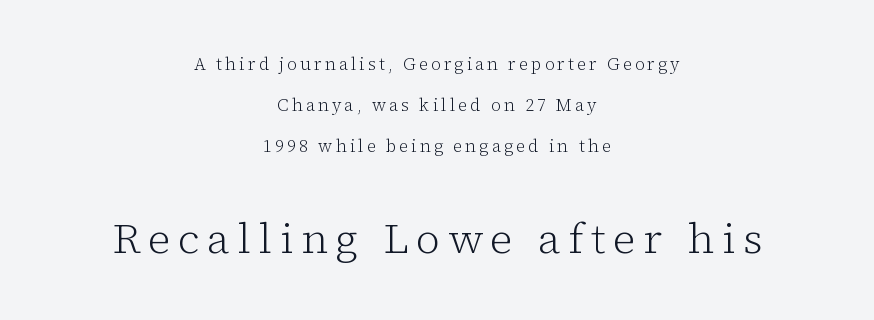
Q: Is the text bold? A: No.
Q: Is the text italic (slanted)? A: No, it is upright.
Q: Is the typeface a serif or a sans-serif typeface? A: Serif.
Q: Is the text underlined? A: No.
Q: How is the paragraph aligned? A: Centered.
Q: Is the spacing between lines tight, normal or loose? A: Loose.
Q: Which block of text is set in a larger size, the first (top) or the second (bottom)? A: The second (bottom) one.
Q: Width (condensed, normal, or wide)? A: Normal.
Q: Stroke contrast? A: Low.
Q: x-height? A: Medium.
Q: Monospaced? A: No.
